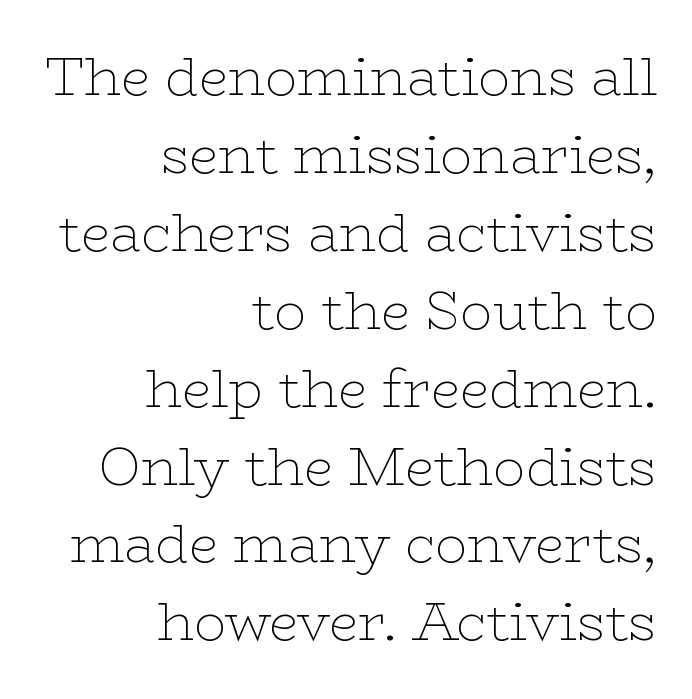
Q: Is the text bold? A: No.
Q: Is the text italic (slanted)? A: No, it is upright.
Q: Is the typeface a serif or a sans-serif typeface? A: Serif.
Q: Is the text underlined? A: No.
Q: How is the paragraph aligned? A: Right-aligned.
Q: Is the spacing between letters normal or unusually wide? A: Normal.
Q: Is the spacing between lines tight, normal or loose? A: Normal.
Q: Width (condensed, normal, or wide)? A: Wide.
Q: Stroke contrast? A: Low.
Q: x-height? A: Medium.
Q: Monospaced? A: No.
